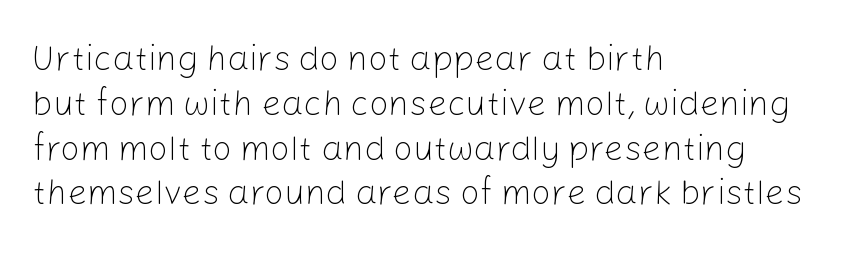
Honestly, there is no underline to notice here at all. This reads as an unemphasized weight, regular at the heaviest. Quick note: not italic, upright. A typesetter would call this proportional, since set widths differ per character.
